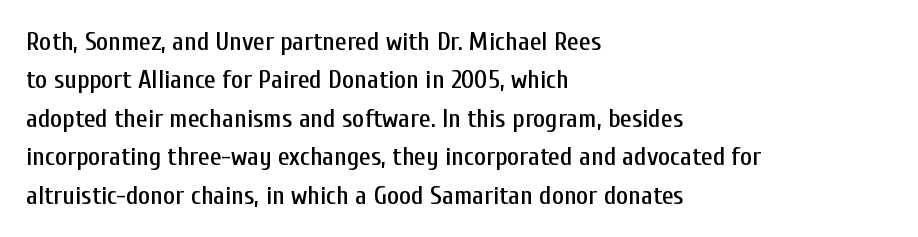
Q: Is the text italic (slanted)? A: No, it is upright.
Q: Is the text underlined? A: No.
Q: How is the paragraph aligned? A: Left-aligned.
Q: Is the spacing between letters normal or unusually wide? A: Normal.
Q: Is the spacing between lines tight, normal or loose? A: Normal.
